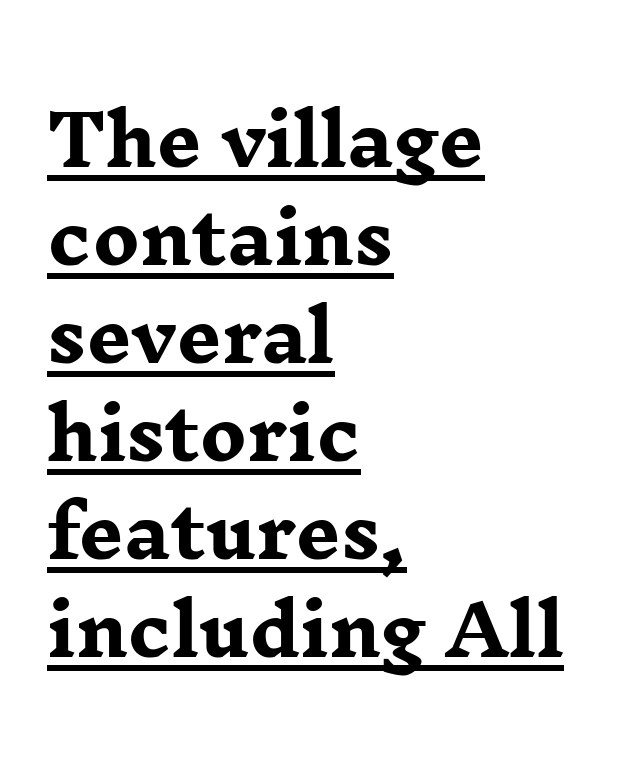
Q: Is the text bold? A: Yes.
Q: Is the text italic (slanted)? A: No, it is upright.
Q: Is the typeface a serif or a sans-serif typeface? A: Serif.
Q: Is the text underlined? A: Yes.
Q: How is the paragraph aligned? A: Left-aligned.
Q: Is the spacing between letters normal or unusually wide? A: Normal.
Q: Is the spacing between lines tight, normal or loose? A: Normal.
Q: Width (condensed, normal, or wide)? A: Wide.
Q: Stroke contrast? A: Low.
Q: x-height? A: Medium.
Q: Monospaced? A: No.
